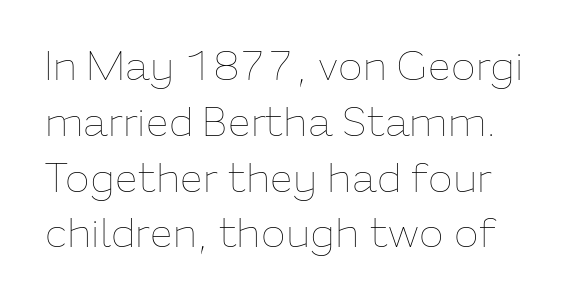
{"italic": "no", "bold": "no", "weight": "thin", "width": "normal", "stroke_contrast": "low", "x_height": "medium", "monospaced": "no", "underline": "no", "line_spacing": "normal", "line_spacing_ratio": 1.36, "letter_spacing": "normal", "letter_spacing_em": 0.0, "glyph_px": 41}
